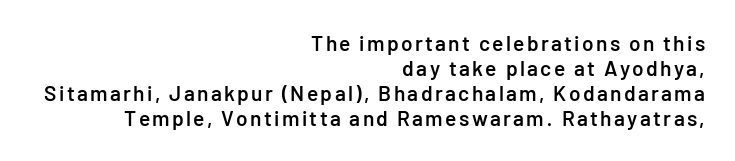
{"italic": "no", "bold": "semi", "underline": "no", "align": "right", "line_spacing_ratio": 1.19, "glyph_px": 21}
